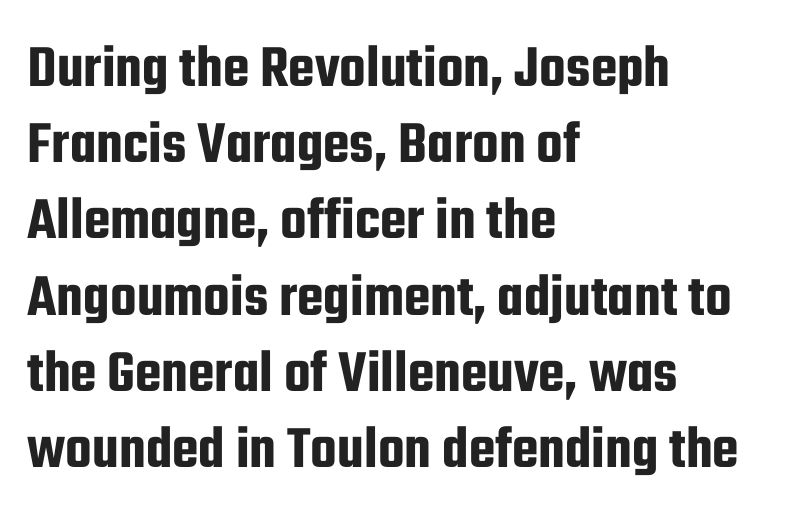
{"serif": "no", "italic": "no", "width": "condensed", "stroke_contrast": "low", "x_height": "medium", "monospaced": "no", "underline": "no", "align": "left", "line_spacing": "normal", "line_spacing_ratio": 1.25, "letter_spacing": "normal", "letter_spacing_em": 0.0, "glyph_px": 61}
